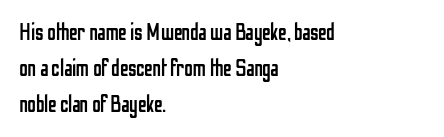
{"italic": "no", "bold": "no", "underline": "no", "align": "left", "line_spacing": "normal", "line_spacing_ratio": 1.49, "letter_spacing": "normal", "letter_spacing_em": 0.0, "glyph_px": 24}
